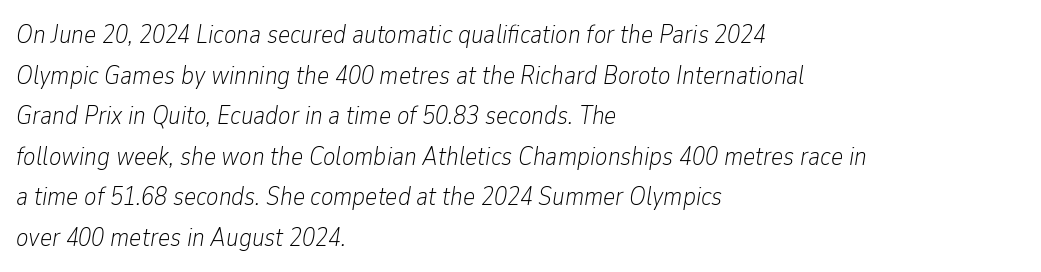
{"italic": "yes", "lean": "right", "slant_degrees": 9, "bold": "no", "underline": "no", "align": "left", "line_spacing": "normal", "line_spacing_ratio": 1.56, "letter_spacing": "normal", "letter_spacing_em": 0.0, "glyph_px": 26}
